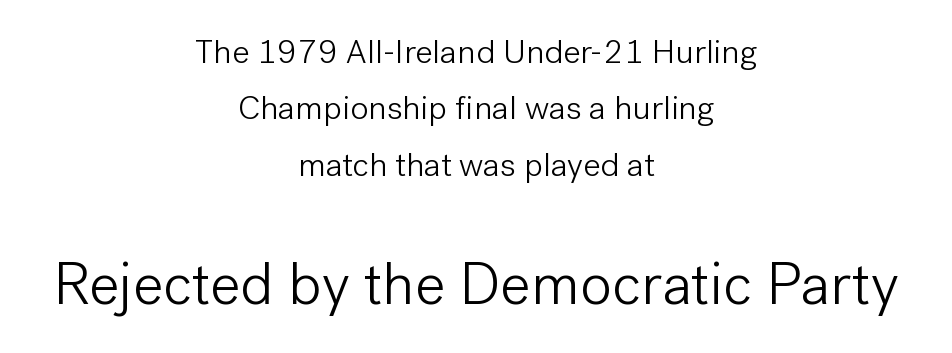
The rendering uses natural spacing where letterforms have individual widths. This reads as an unemphasized weight, regular at the heaviest. There is no visible air inserted between adjacent glyphs. Reading down the block, each line starts at a different indent, mirrored at its end.
